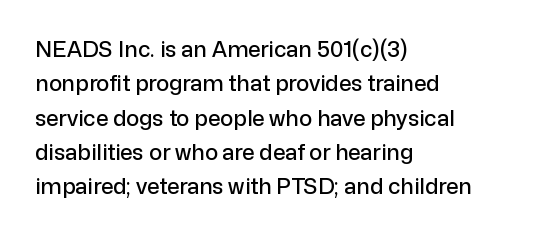
The image shows 22 px text type, upright; set left-aligned, normal line spacing (1.56x), normal letter spacing, not underlined.
